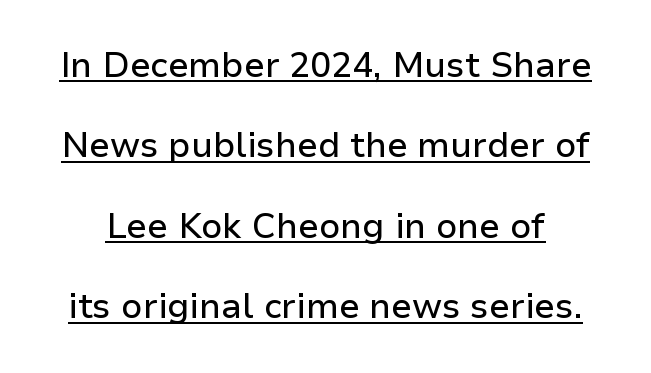
The passage shown stacks its lines with a broad gap. Font category for this specimen: sans-serif. The specimen reads as upright at a glance. Do the characters align in a grid? No, the font is proportional. A typesetter would call this zero additional tracking. Beneath each row of characters lies a ruled line.
